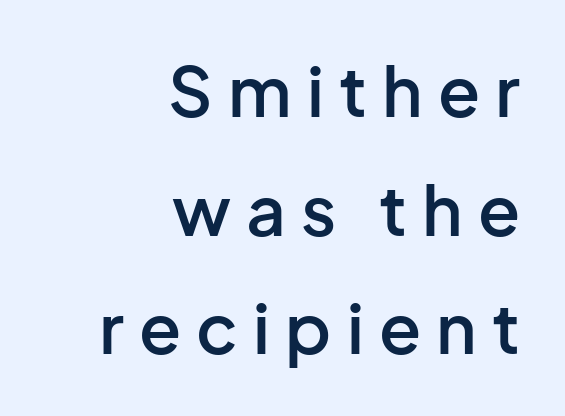
{"serif": "no", "italic": "no", "bold": "semi", "weight": "semibold", "width": "normal", "stroke_contrast": "low", "x_height": "medium", "monospaced": "no", "underline": "no", "align": "right", "line_spacing_ratio": 1.72, "letter_spacing": "wide", "letter_spacing_em": 0.22, "glyph_px": 69}
